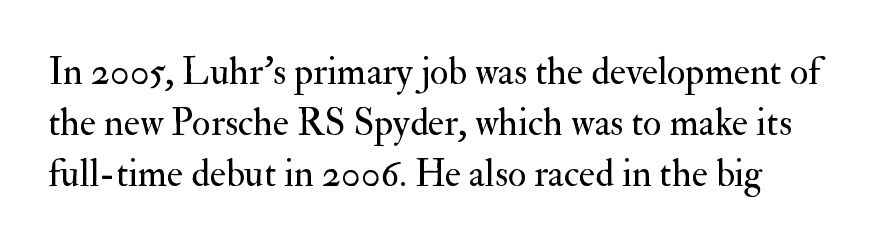
Q: Is the text bold? A: No.
Q: Is the text italic (slanted)? A: No, it is upright.
Q: Is the typeface a serif or a sans-serif typeface? A: Serif.
Q: Is the text underlined? A: No.
Q: Is the spacing between letters normal or unusually wide? A: Normal.
Q: Is the spacing between lines tight, normal or loose? A: Normal.
Q: Width (condensed, normal, or wide)? A: Normal.
Q: Stroke contrast? A: Medium.
Q: x-height? A: Small.
Q: Monospaced? A: No.
